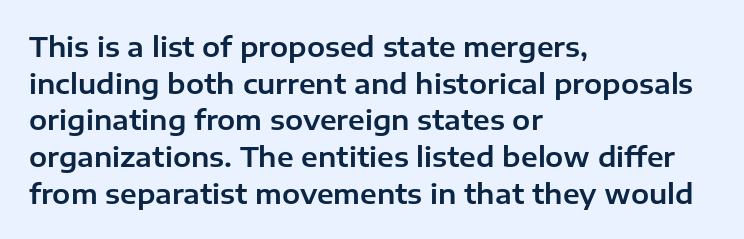
{"italic": "no", "underline": "no", "align": "left", "line_spacing": "normal", "line_spacing_ratio": 1.36, "letter_spacing": "normal", "letter_spacing_em": 0.0, "glyph_px": 27}
